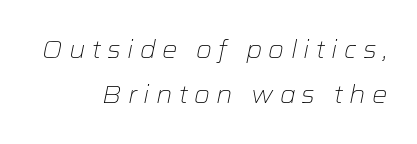
Q: Is the text bold? A: No.
Q: Is the text italic (slanted)? A: Yes, it leans right by about 12 degrees.
Q: Is the text underlined? A: No.
Q: How is the paragraph aligned? A: Right-aligned.
Q: Is the spacing between letters normal or unusually wide? A: Unusually wide.
